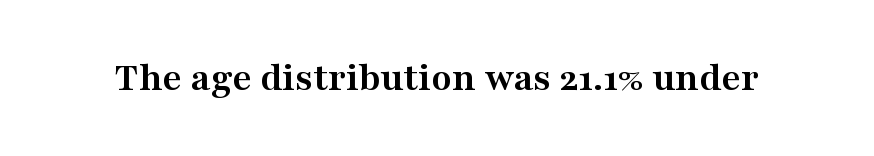
Q: Is the text bold? A: Yes.
Q: Is the text italic (slanted)? A: No, it is upright.
Q: Is the typeface a serif or a sans-serif typeface? A: Serif.
Q: Is the text underlined? A: No.
Q: Is the spacing between letters normal or unusually wide? A: Normal.
Q: Width (condensed, normal, or wide)? A: Wide.
Q: Stroke contrast? A: Medium.
Q: x-height? A: Medium.
Q: Monospaced? A: No.
